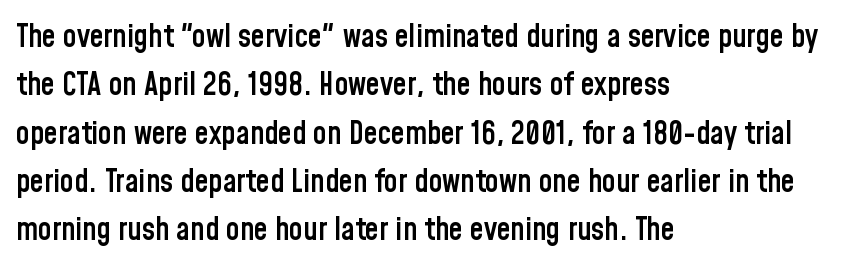
{"serif": "no", "italic": "no", "bold": "semi", "weight": "semibold", "width": "condensed", "stroke_contrast": "low", "x_height": "medium", "monospaced": "no", "underline": "no", "align": "left", "line_spacing": "normal", "line_spacing_ratio": 1.56, "letter_spacing": "normal", "letter_spacing_em": 0.0, "glyph_px": 31}
